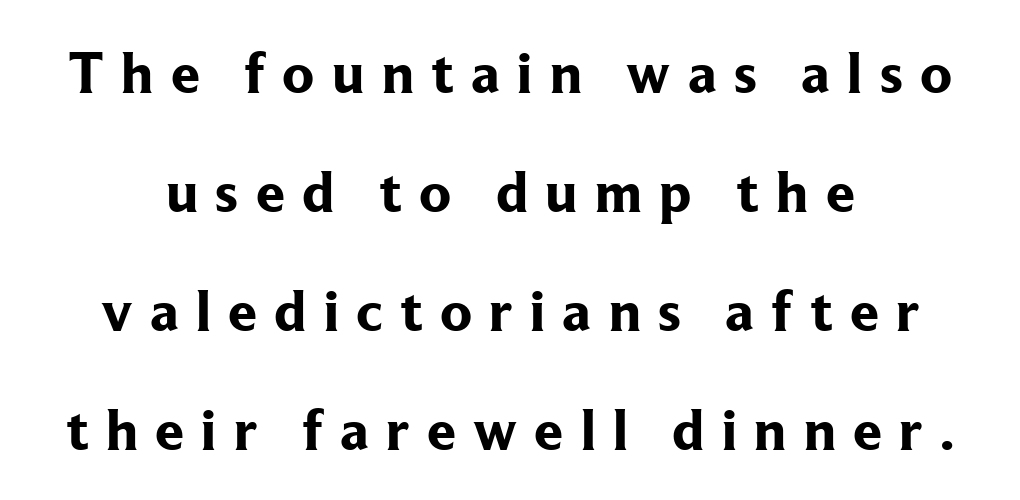
The image shows 58 px bold serif type, upright; set centered, loose line spacing (2.05x), unusually wide letter spacing (+0.3 em), not underlined; low stroke contrast and a medium x-height.
